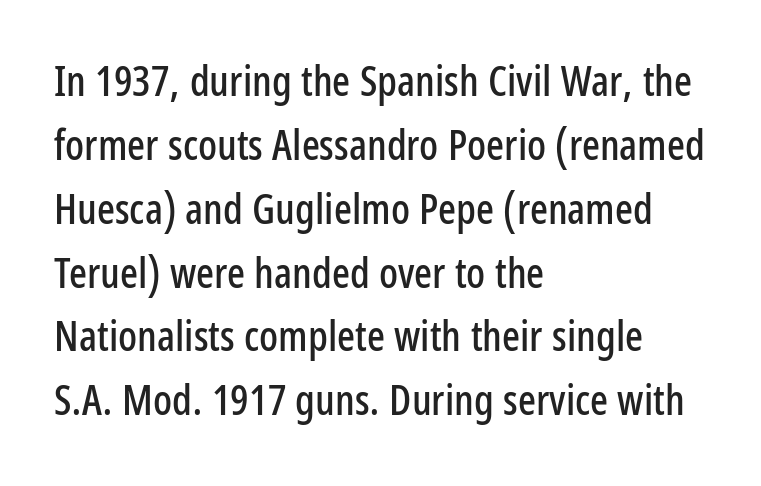
The image shows 42 px condensed sans-serif type, upright; set left-aligned, normal line spacing (1.52x), normal letter spacing, not underlined; low stroke contrast and a medium x-height.
